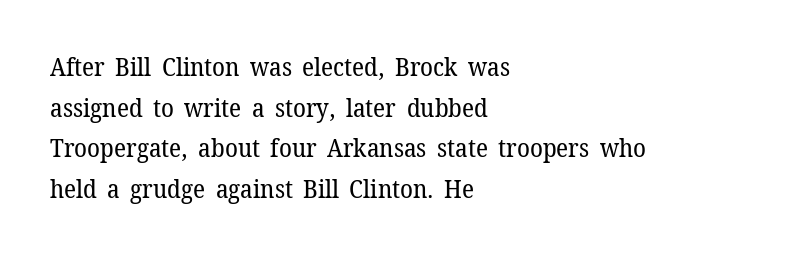
{"italic": "no", "bold": "no", "underline": "no", "align": "left", "line_spacing": "normal", "line_spacing_ratio": 1.56, "letter_spacing": "normal", "letter_spacing_em": 0.0, "glyph_px": 26}
